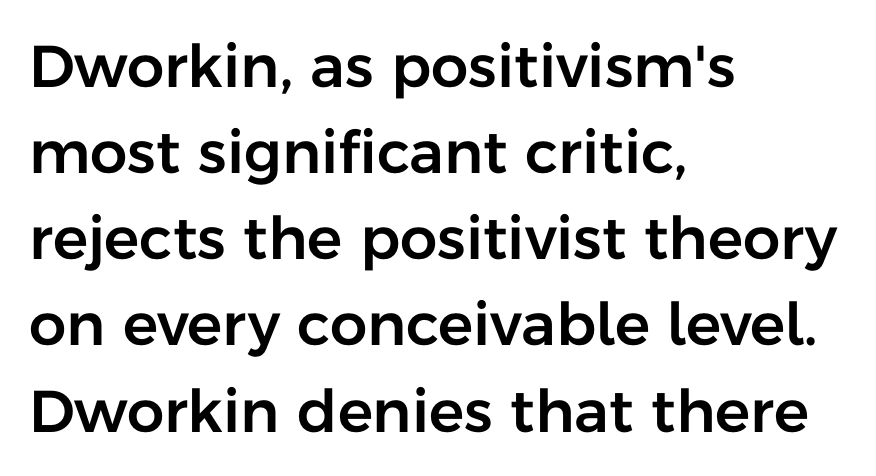
The image shows 59 px sans-serif type, upright; set left-aligned, normal line spacing (1.46x), normal letter spacing, not underlined; low stroke contrast and a medium x-height.
